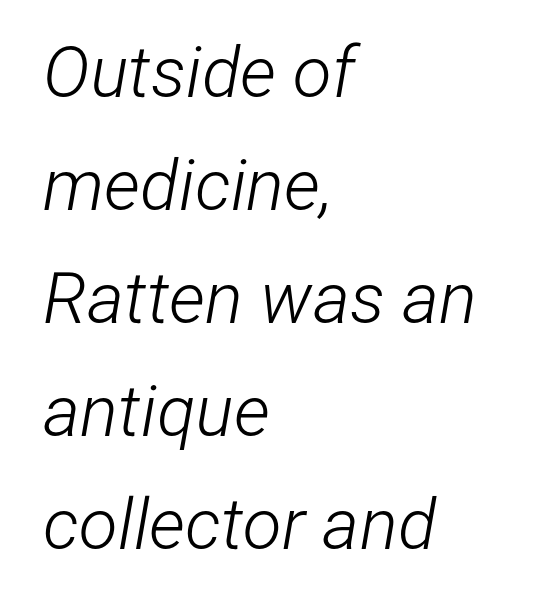
Descenders hang freely into open space. Counters stay open thanks to moderate or lighter strokes. If you drew a ruler down the left edge, every line would touch it. Glyph-to-glyph distance matches everyday printed text. What's the leading like? Ordinary, nothing unusual. A typesetter would mark this as italic.
